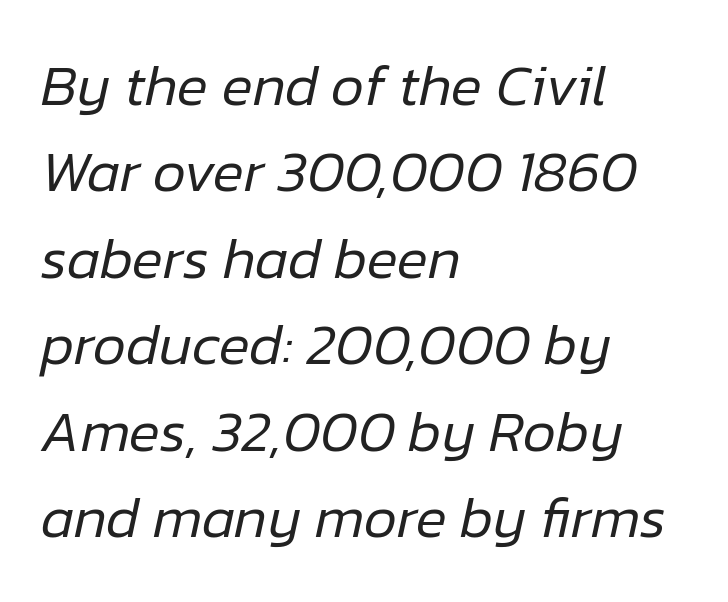
{"italic": "yes", "lean": "right", "slant_degrees": 12, "bold": "no", "weight": "regular", "width": "normal", "stroke_contrast": "low", "x_height": "medium", "monospaced": "no", "underline": "no", "align": "left", "line_spacing": "normal", "line_spacing_ratio": 1.49, "letter_spacing": "normal", "letter_spacing_em": 0.0, "glyph_px": 58}
